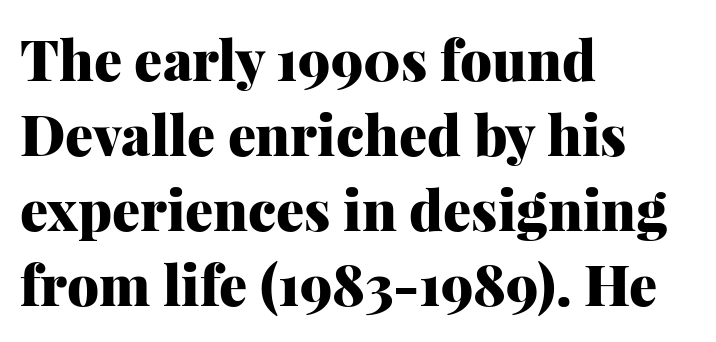
The image shows 56 px heavy serif type, upright; set left-aligned, normal line spacing (1.34x), normal letter spacing, not underlined; medium stroke contrast and a medium x-height.
